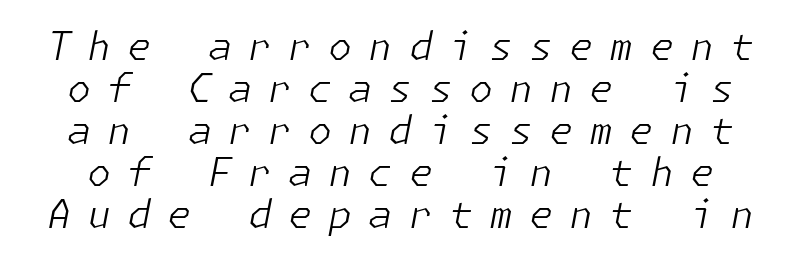
{"italic": "yes", "lean": "right", "slant_degrees": 11, "bold": "no", "weight": "light", "width": "normal", "stroke_contrast": "low", "x_height": "medium", "underline": "no", "line_spacing": "tight", "line_spacing_ratio": 1.08, "letter_spacing": "wide", "letter_spacing_em": 0.41, "glyph_px": 39}
